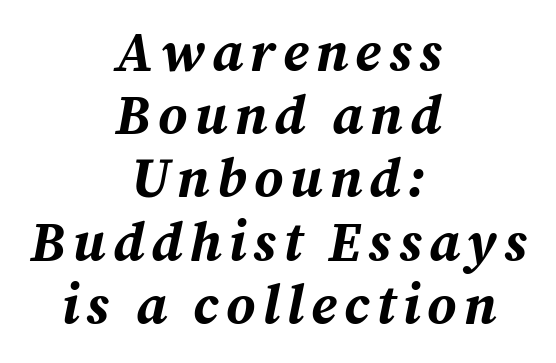
Typeset on center — no edge is straight. Vertically, the passage feels compressed, each row crowding the next. Heavy, bold letterforms. Just letters on the line, the space beneath them empty. The typography opts for an oblique posture over an upright one.
